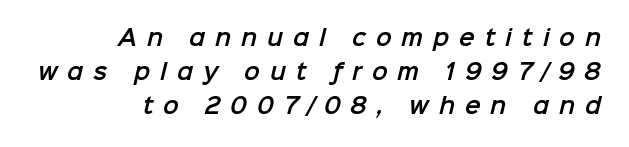
{"underline": "no", "align": "right", "line_spacing": "normal", "line_spacing_ratio": 1.62, "letter_spacing": "wide", "letter_spacing_em": 0.47, "glyph_px": 21}
